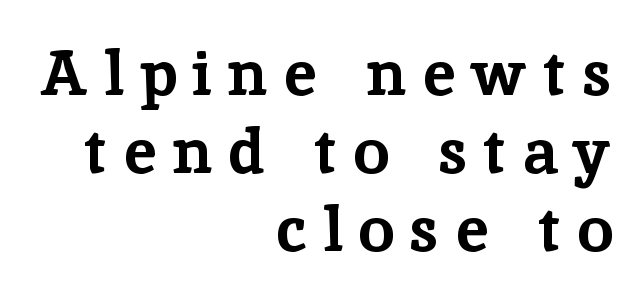
{"serif": "yes", "italic": "no", "bold": "yes", "weight": "bold", "width": "normal", "stroke_contrast": "low", "x_height": "medium", "monospaced": "no", "underline": "no", "align": "right", "line_spacing_ratio": 1.22, "letter_spacing": "wide", "letter_spacing_em": 0.26, "glyph_px": 64}
